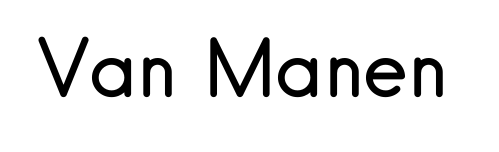
{"serif": "no", "italic": "no", "bold": "no", "weight": "regular", "width": "normal", "stroke_contrast": "low", "x_height": "small", "monospaced": "no", "underline": "no", "letter_spacing": "normal", "letter_spacing_em": 0.0, "glyph_px": 76}
